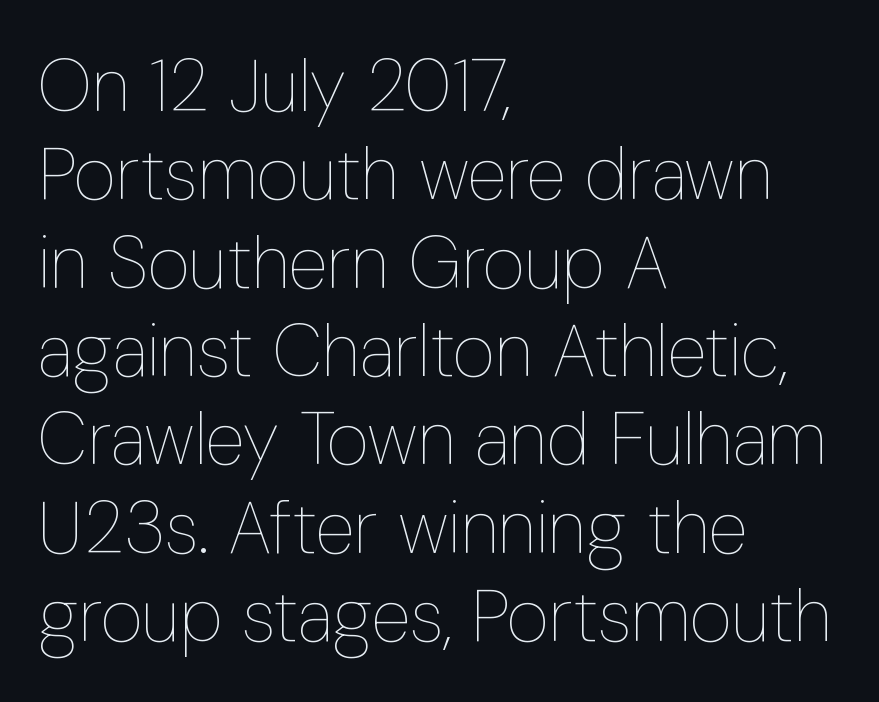
The image shows 73 px thin, condensed type, upright; set left-aligned, line spacing 1.21x, normal letter spacing, not underlined; low stroke contrast and a medium x-height.
